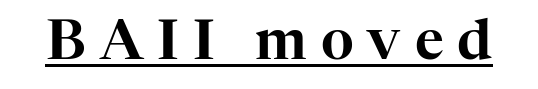
Q: Is the text italic (slanted)? A: No, it is upright.
Q: Is the typeface a serif or a sans-serif typeface? A: Serif.
Q: Is the text underlined? A: Yes.
Q: Is the spacing between letters normal or unusually wide? A: Unusually wide.
Q: Width (condensed, normal, or wide)? A: Normal.
Q: Stroke contrast? A: High.
Q: x-height? A: Medium.
Q: Monospaced? A: No.
